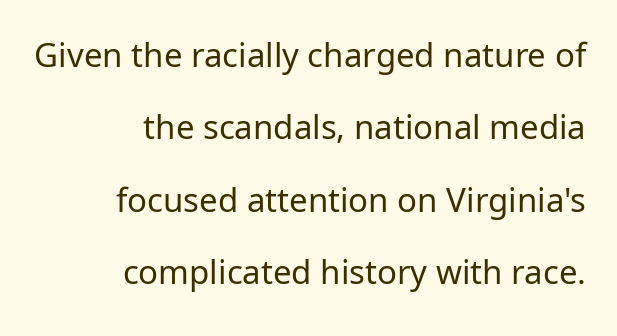
The glyphs are unaccompanied by any horizontal stroke below them. Is this a sans? Yes — the strokes have no serifs. Does the lettering tilt? It doesn't — this is upright. Looks like regular typesetting: each glyph gets only the width it needs. This sample uses plain, unmodified letter spacing. Which margin do the lines hug? The right one — the left edge is uneven.
